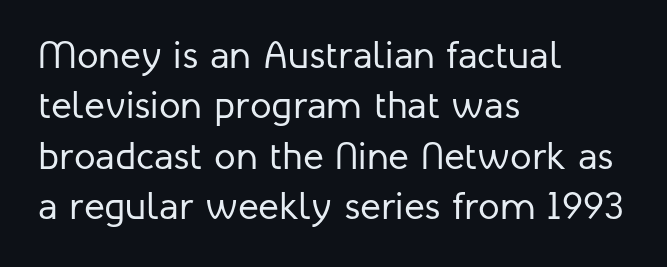
Serif or sans? Sans — the stroke terminals are bare. Reading down the column, the eye jumps a familiar distance to each next line. Does extra space separate the letters? No, they use regular spacing. Counters stay open thanks to moderate or lighter strokes. This sample is left-justified, so line endings fall wherever the words run out.
